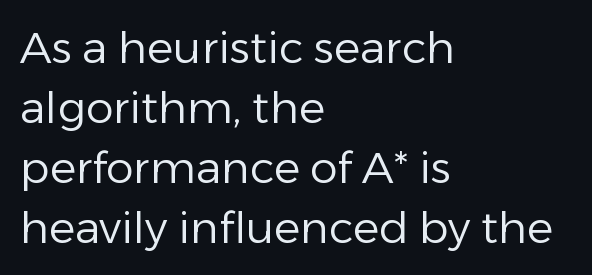
The typeface chosen for these lines omits serifs. The space beneath each line is pristine and unruled. The letterforms sit at book weight or below. Spacing verdict: proportional, widths tailored to each character. Nothing unusual about the tracking: characters are spaced as the font intends.
